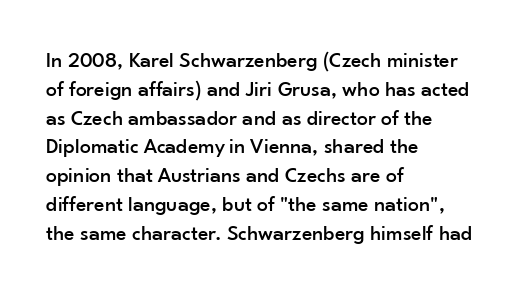
Descender tails drop into unmarked territory. Horizontal alignment here is leftward, the default for most running prose. Does extra space separate the letters? No, they use regular spacing. Upright lettering throughout. Evenly set lines give the paragraph a standard silhouette.
